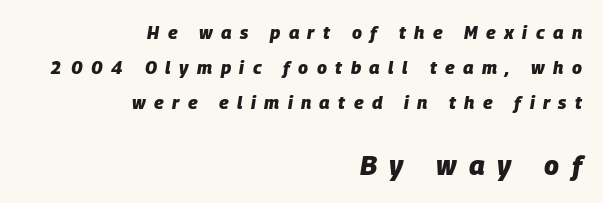
{"italic": "yes", "lean": "right", "slant_degrees": 9, "bold": "yes", "underline": "no", "align": "right", "line_spacing": "loose", "line_spacing_ratio": 1.95, "letter_spacing": "wide", "letter_spacing_em": 0.47, "larger_block": "second", "size_ratio": 1.5, "glyph_px": 27}
